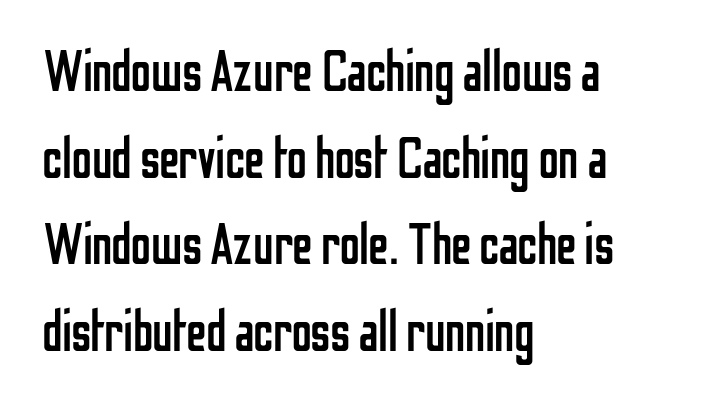
Horizontal bands of white between lines are of average thickness. Does the lettering tilt? It doesn't — this is upright. Line starts are locked; line ends wander. Honestly, the letter spacing is just normal — you wouldn't notice it.
